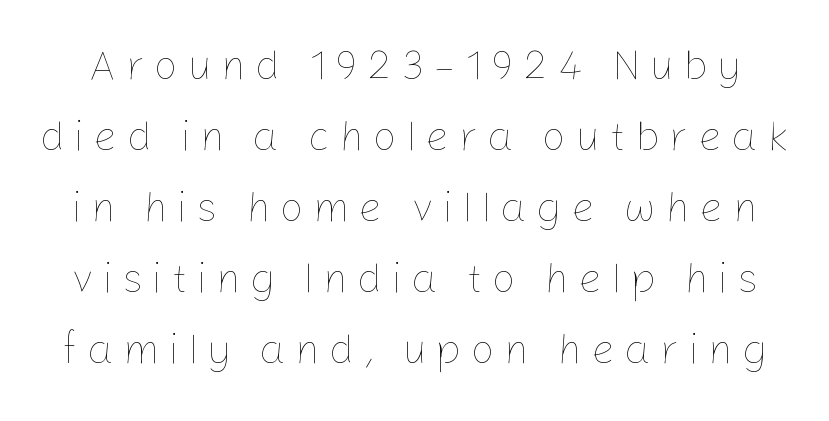
{"italic": "no", "bold": "no", "weight": "thin", "width": "normal", "stroke_contrast": "low", "x_height": "medium", "monospaced": "no", "underline": "no", "line_spacing": "normal", "line_spacing_ratio": 1.69, "letter_spacing": "wide", "letter_spacing_em": 0.22, "glyph_px": 42}
